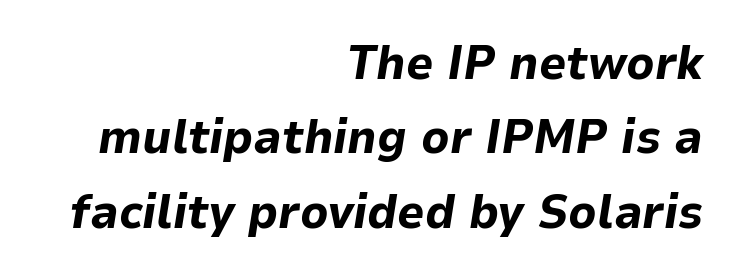
Q: Is the text bold? A: Yes.
Q: Is the text italic (slanted)? A: Yes, it leans right by about 9 degrees.
Q: Is the text underlined? A: No.
Q: How is the paragraph aligned? A: Right-aligned.
Q: Is the spacing between letters normal or unusually wide? A: Normal.
Q: Is the spacing between lines tight, normal or loose? A: Normal.
Q: Width (condensed, normal, or wide)? A: Normal.
Q: Stroke contrast? A: Low.
Q: x-height? A: Medium.
Q: Monospaced? A: No.
